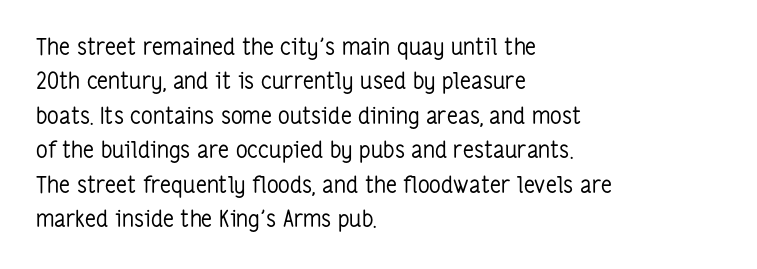
{"italic": "no", "bold": "no", "underline": "no", "align": "left", "line_spacing": "normal", "line_spacing_ratio": 1.5, "letter_spacing": "normal", "letter_spacing_em": 0.0, "glyph_px": 23}
